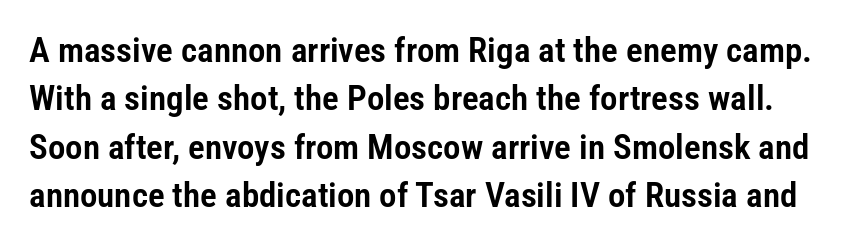
The image shows 35 px condensed sans-serif type, upright; set normal line spacing (1.38x), normal letter spacing, not underlined; low stroke contrast and a medium x-height.
